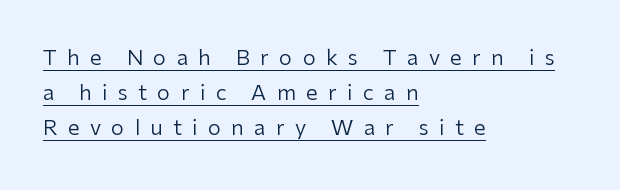
Q: Is the text bold? A: No.
Q: Is the text italic (slanted)? A: No, it is upright.
Q: Is the text underlined? A: Yes.
Q: How is the paragraph aligned? A: Left-aligned.
Q: Is the spacing between letters normal or unusually wide? A: Unusually wide.
Q: Is the spacing between lines tight, normal or loose? A: Normal.
